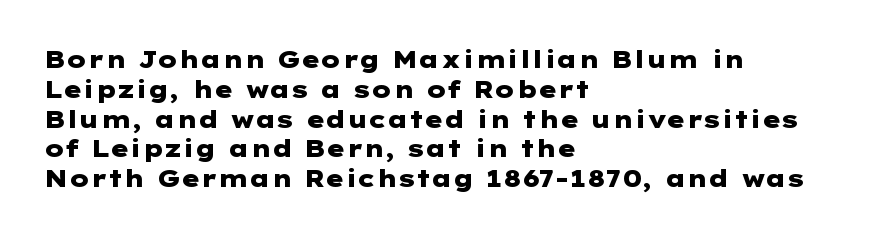
The image shows 24 px bold type, upright; set left-aligned, line spacing 1.24x, normal letter spacing, not underlined.
